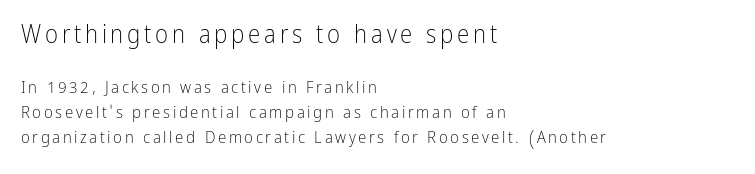
The glyphs are unaccompanied by any horizontal stroke below them. Look at the glyph heights: the upper group is clearly the bigger setting. Regarding leading, the lines here are spaced in the standard way. Layout note: lines flush left.
